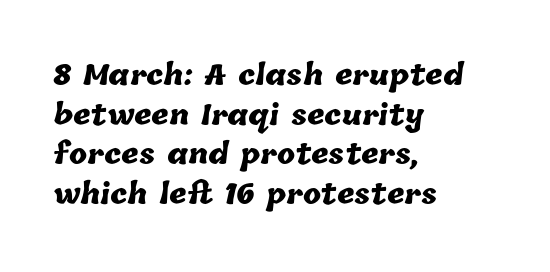
The image shows 27 px bold type; set left-aligned, normal line spacing (1.47x), normal letter spacing, not underlined.
